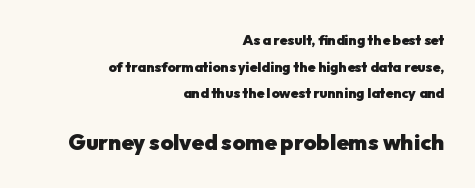
These two chunks differ in scale, with the bottom chunk taking the larger measure. Typesetter's note: full bold, strokes at maximum text heaviness. Each row of text sits above clean, open space. What's the leading like? Stretched, with rows far apart.
